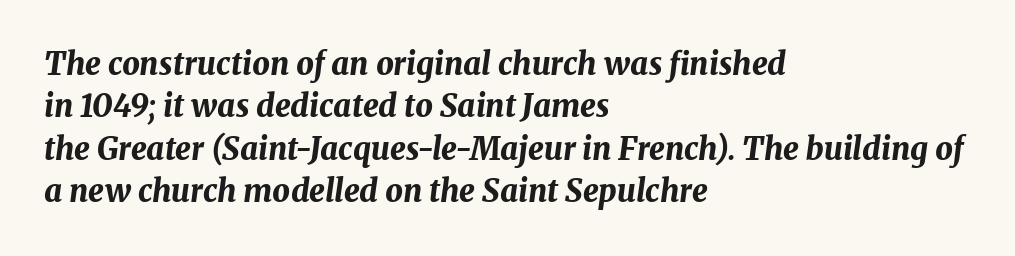
Q: Is the text bold? A: Yes.
Q: Is the text italic (slanted)? A: Yes, it leans right by about 8 degrees.
Q: Is the text underlined? A: No.
Q: How is the paragraph aligned? A: Left-aligned.
Q: Is the spacing between letters normal or unusually wide? A: Normal.
Q: Is the spacing between lines tight, normal or loose? A: Normal.
Q: Width (condensed, normal, or wide)? A: Normal.
Q: Stroke contrast? A: Medium.
Q: x-height? A: Medium.
Q: Monospaced? A: No.
